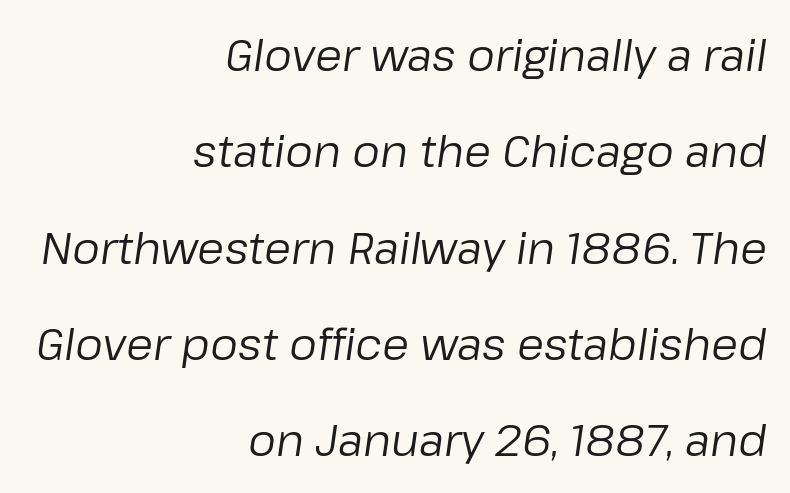
The line-height multiplier appears high, well above default. Short and long lines alike share a common ending point at right. The passage shown is typed in a proportional face where columns would drift. Letters have the restrained weight of plain body copy at most. Unmarked baselines from the first word to the last.
